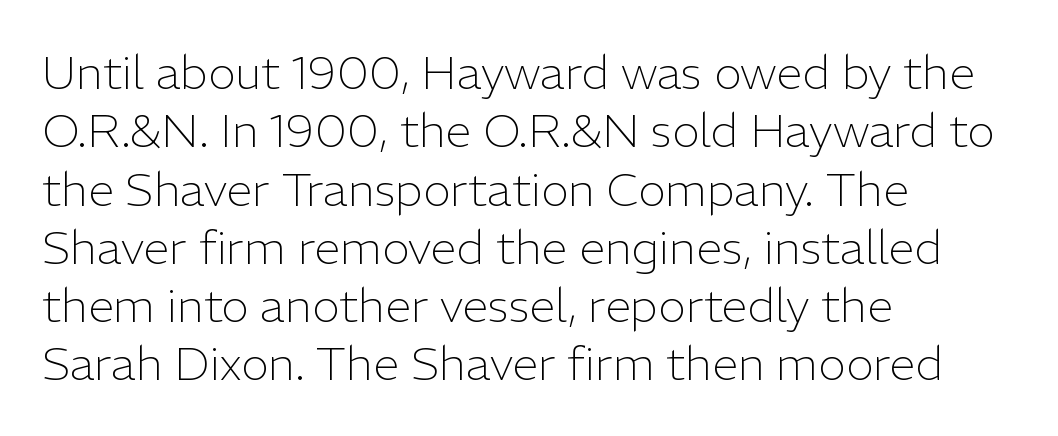
One-word summary of the alignment: left. Is the type heavy? It reads as light-to-regular instead. Ascenders rise straight up at ninety degrees. The zone under the glyphs is completely vacant.
